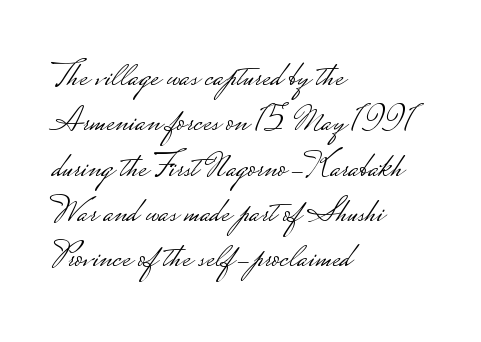
The image shows 36 px light, wide sans-serif type; set left-aligned, normal line spacing (1.26x), normal letter spacing, not underlined; low stroke contrast.
